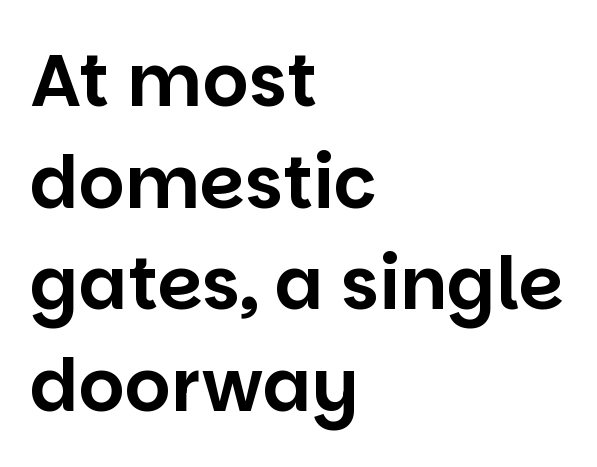
The image shows 72 px sans-serif type, upright; set left-aligned, normal line spacing (1.41x), normal letter spacing, not underlined; low stroke contrast and a large x-height.
